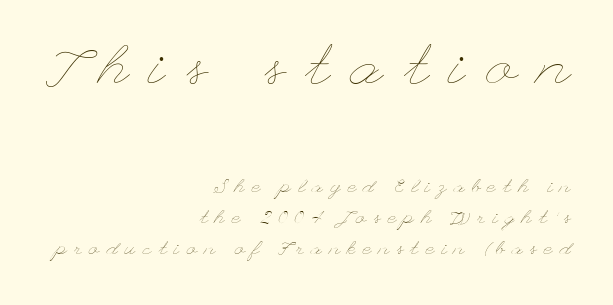
The image shows 56 px thin, wide type; set right-aligned, normal line spacing (1.63x), unusually wide letter spacing (+0.38 em), not underlined; the first (top) block is 2.95x larger; low stroke contrast and a small x-height.
